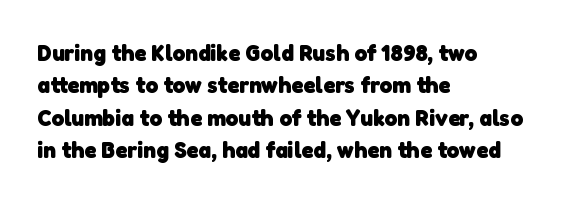
Quick note: interline space is typical. The letters sit at their default tracking, neither squeezed nor spread. Glance below the letters and you will spot only blank space. Bold? Absolutely — the strokes are thick and heavy. These lines stack with their left ends in a neat column.
